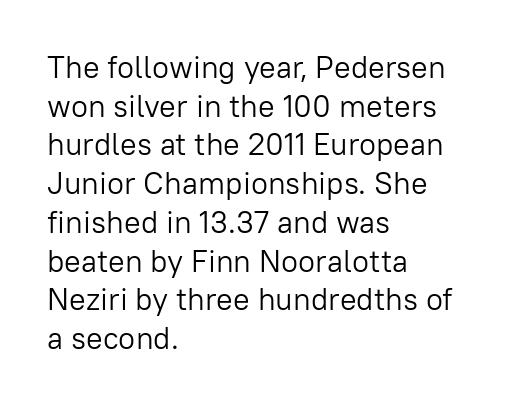
{"serif": "no", "italic": "no", "bold": "no", "weight": "light", "width": "normal", "stroke_contrast": "low", "x_height": "medium", "monospaced": "no", "underline": "no", "align": "left", "line_spacing": "normal", "line_spacing_ratio": 1.25, "letter_spacing": "normal", "letter_spacing_em": 0.0, "glyph_px": 31}
